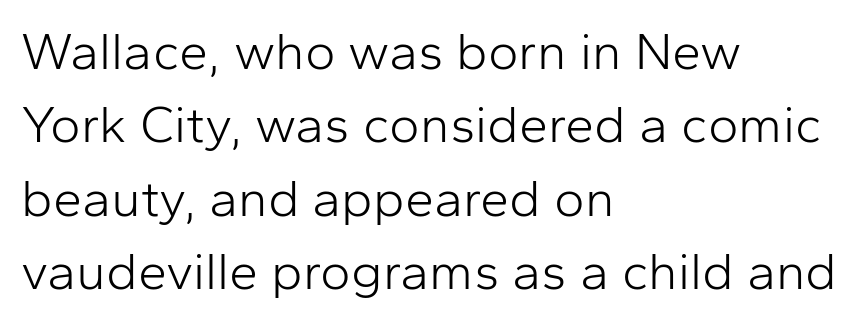
{"serif": "no", "italic": "no", "bold": "no", "weight": "light", "width": "normal", "stroke_contrast": "low", "x_height": "medium", "monospaced": "no", "underline": "no", "align": "left", "line_spacing": "normal", "line_spacing_ratio": 1.41, "letter_spacing": "normal", "letter_spacing_em": 0.0, "glyph_px": 52}
